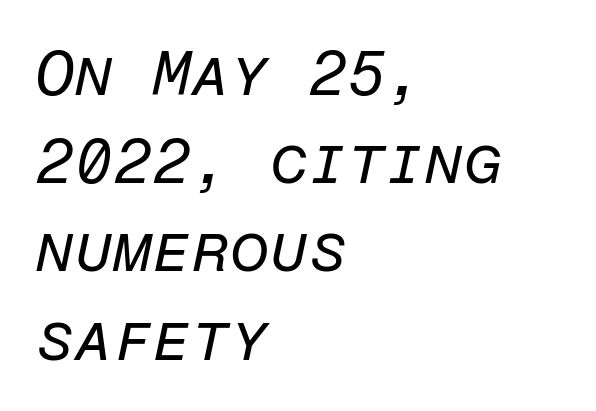
{"italic": "yes", "lean": "right", "slant_degrees": 12, "bold": "no", "weight": "regular", "width": "normal", "stroke_contrast": "low", "x_height": "medium", "monospaced": "yes", "underline": "no", "align": "left", "line_spacing": "normal", "line_spacing_ratio": 1.4, "letter_spacing": "normal", "letter_spacing_em": 0.0, "glyph_px": 63}
